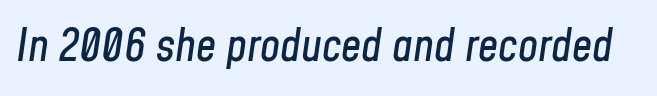
A typesetter would call this proportional, since set widths differ per character. Beneath every word, the page is bare. The glyphs look as if they've been sheared to an angle. No extra tracking has been applied to these lines.
